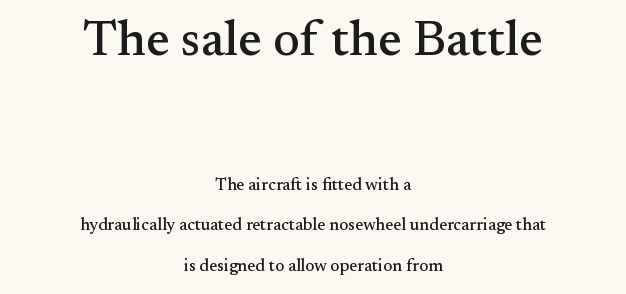
The image shows 50 px serif type, upright; set centered, loose line spacing (2.38x), normal letter spacing, not underlined; the first (top) block is 2.94x larger; medium stroke contrast and a small x-height.
